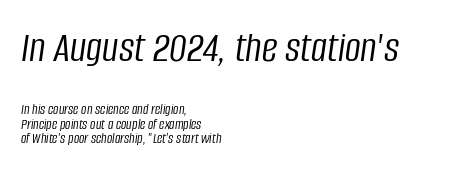
The image shows 44 px light, condensed type, italic (leaning right); set left-aligned, tight line spacing (0.99x), normal letter spacing, not underlined; the first (top) block is 2.93x larger; low stroke contrast and a large x-height.
